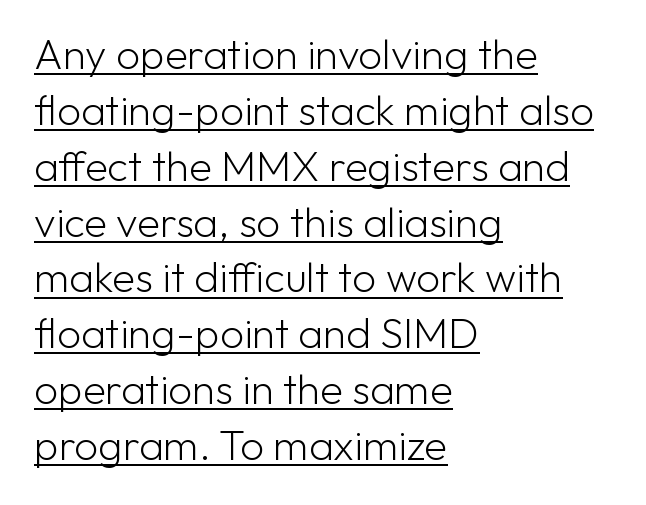
This is underlined copy, the kind a proofreader might mark for attention. Observe the ordinary spacing: letters are neighbours, not strangers. Are there feet on the stems? There aren't — it's a sans. Reading down the column, the eye jumps a familiar distance to each next line. The rendering uses natural spacing where letterforms have individual widths. The font sits on the lighter half of the weight spectrum, regular included.
